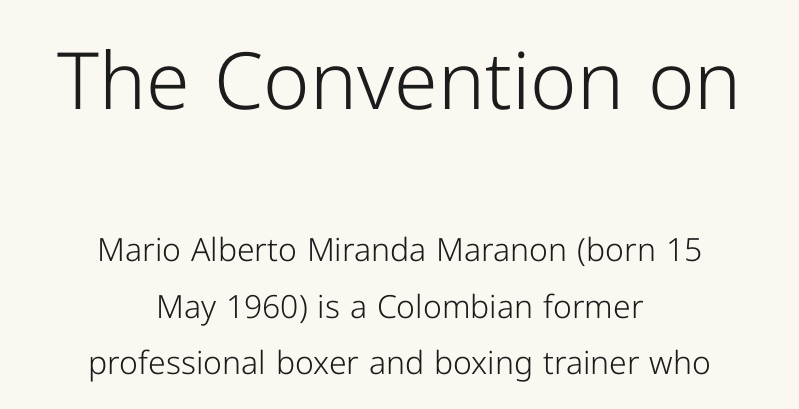
The image shows 79 px light sans-serif type, upright; set centered, line spacing 1.76x, normal letter spacing, not underlined; the first (top) block is 2.47x larger; low stroke contrast and a medium x-height.
